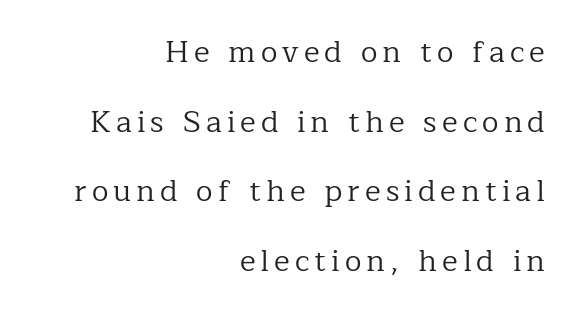
{"serif": "yes", "italic": "no", "bold": "no", "weight": "regular", "width": "normal", "stroke_contrast": "low", "x_height": "medium", "monospaced": "no", "underline": "no", "align": "right", "line_spacing": "loose", "line_spacing_ratio": 2.32, "glyph_px": 30}
